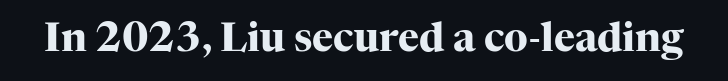
Q: Is the text bold? A: Yes.
Q: Is the text italic (slanted)? A: No, it is upright.
Q: Is the typeface a serif or a sans-serif typeface? A: Serif.
Q: Is the text underlined? A: No.
Q: Is the spacing between letters normal or unusually wide? A: Normal.
Q: Width (condensed, normal, or wide)? A: Normal.
Q: Stroke contrast? A: High.
Q: x-height? A: Medium.
Q: Monospaced? A: No.
